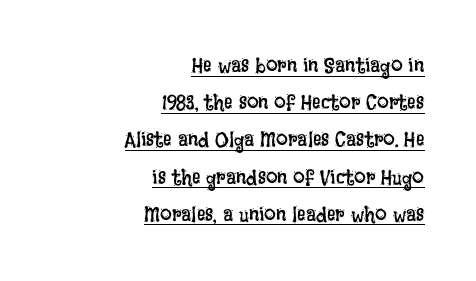
Unlike italic type, these characters show no tilt at all. The cut favours lightness, reaching ordinary text weight at its darkest. Line endings align vertically; line beginnings do not. A typesetter would call this zero additional tracking.
